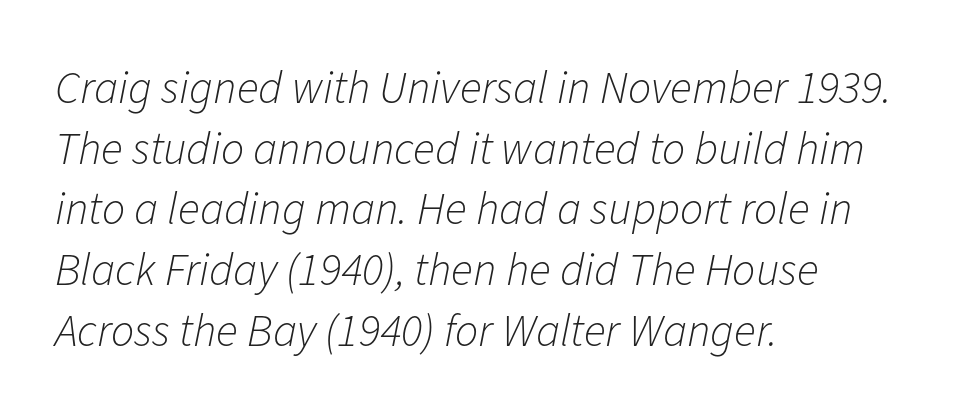
Q: Is the text bold? A: No.
Q: Is the text italic (slanted)? A: Yes, it leans right by about 11 degrees.
Q: Is the text underlined? A: No.
Q: How is the paragraph aligned? A: Left-aligned.
Q: Is the spacing between letters normal or unusually wide? A: Normal.
Q: Is the spacing between lines tight, normal or loose? A: Normal.
Q: Width (condensed, normal, or wide)? A: Normal.
Q: Stroke contrast? A: Low.
Q: x-height? A: Medium.
Q: Monospaced? A: No.
